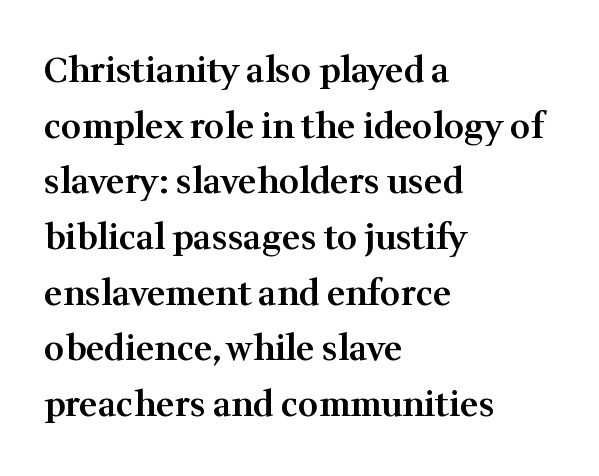
{"serif": "yes", "italic": "no", "bold": "semi", "weight": "semibold", "width": "normal", "stroke_contrast": "medium", "x_height": "medium", "monospaced": "no", "underline": "no", "align": "left", "line_spacing": "normal", "line_spacing_ratio": 1.59, "letter_spacing": "normal", "letter_spacing_em": 0.0, "glyph_px": 35}
